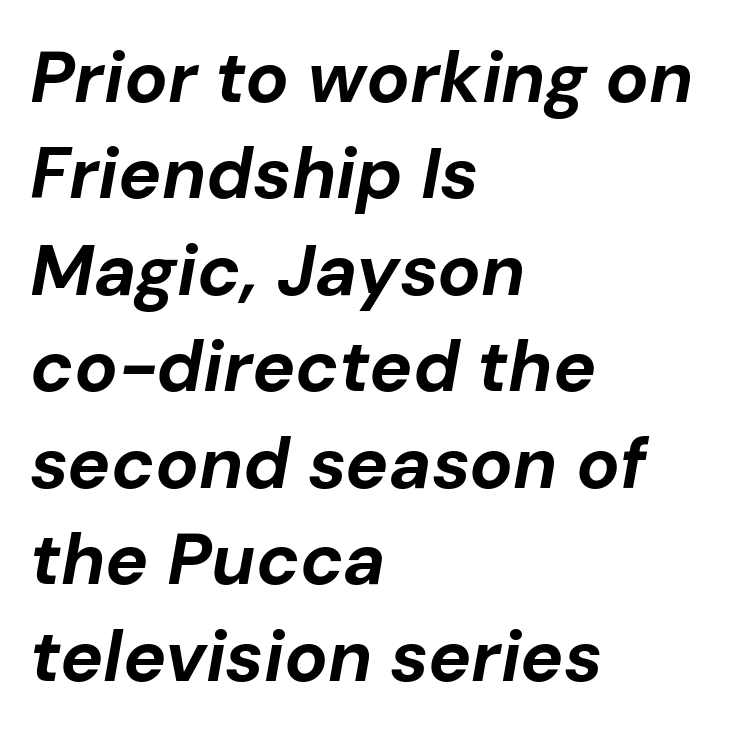
Q: Is the text bold? A: Yes.
Q: Is the text italic (slanted)? A: Yes, it leans right by about 10 degrees.
Q: Is the text underlined? A: No.
Q: How is the paragraph aligned? A: Left-aligned.
Q: Is the spacing between letters normal or unusually wide? A: Normal.
Q: Is the spacing between lines tight, normal or loose? A: Normal.
Q: Width (condensed, normal, or wide)? A: Normal.
Q: Stroke contrast? A: Low.
Q: x-height? A: Medium.
Q: Monospaced? A: No.
